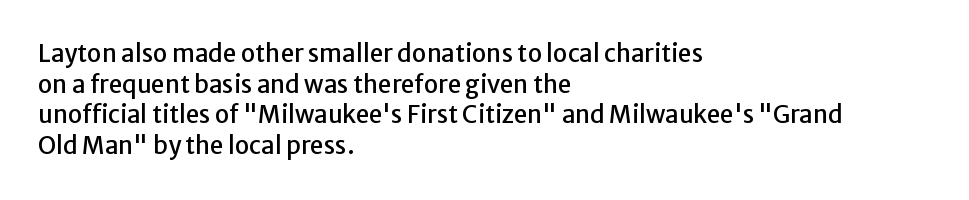
{"italic": "no", "underline": "no", "align": "left", "line_spacing": "normal", "line_spacing_ratio": 1.28, "letter_spacing": "normal", "letter_spacing_em": 0.0, "glyph_px": 24}
